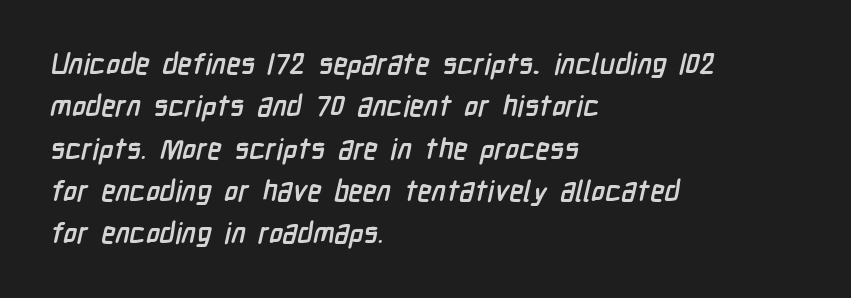
{"serif": "no", "bold": "yes", "weight": "semibold", "width": "condensed", "stroke_contrast": "low", "x_height": "medium", "monospaced": "no", "underline": "no", "align": "left", "line_spacing": "normal", "line_spacing_ratio": 1.46, "letter_spacing": "normal", "letter_spacing_em": 0.0, "glyph_px": 29}
